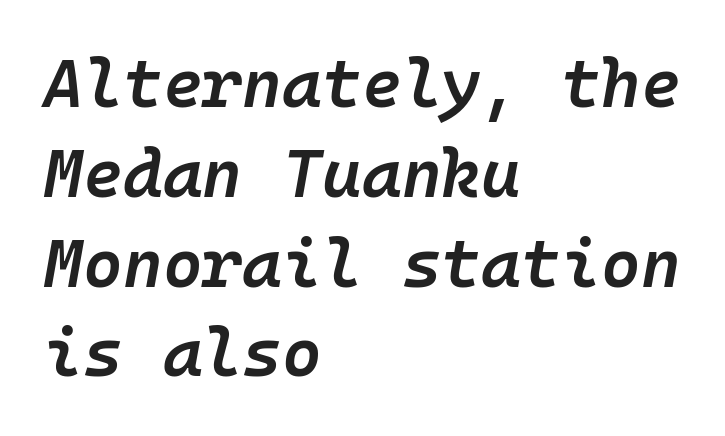
{"italic": "yes", "lean": "right", "slant_degrees": 10, "bold": "semi", "weight": "semibold", "width": "normal", "stroke_contrast": "low", "x_height": "medium", "monospaced": "yes", "underline": "no", "align": "left", "line_spacing": "normal", "line_spacing_ratio": 1.32, "letter_spacing": "normal", "letter_spacing_em": 0.0, "glyph_px": 68}
